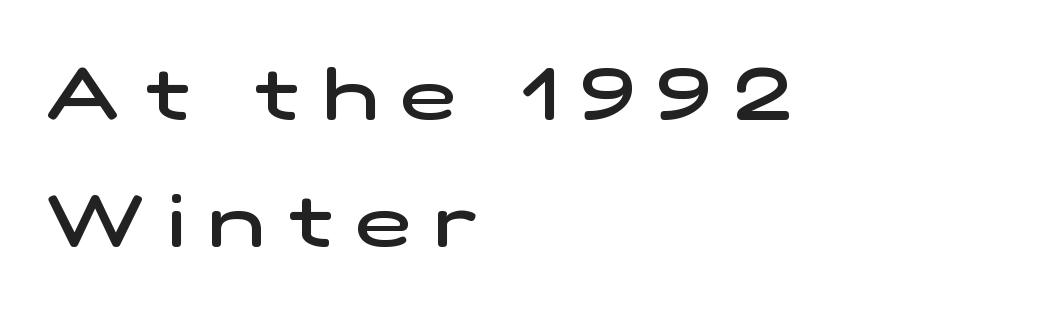
The image shows 74 px semibold, wide sans-serif type; set left-aligned, line spacing 1.71x, unusually wide letter spacing (+0.32 em), not underlined; low stroke contrast and a medium x-height.
